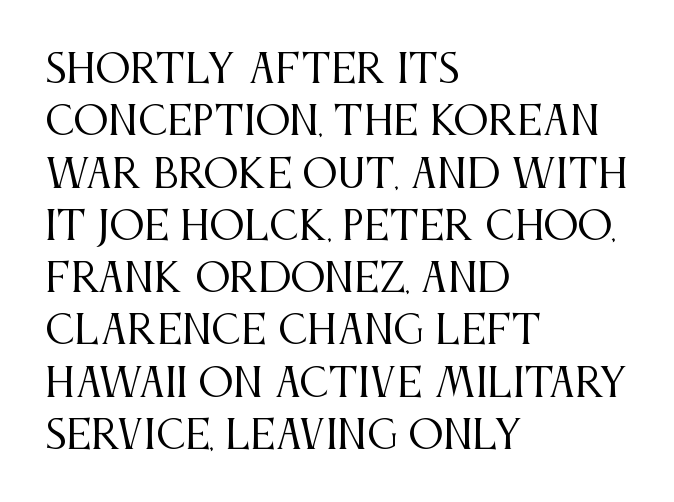
Type without underlining. The typesetter chose a ragged-right arrangement here. Does the leading feel generous? No, just average. Counters stay open thanks to moderate or lighter strokes. No extra tracking has been applied to these lines. Does the type have serifs? Yes, each stem ends in a small foot.
